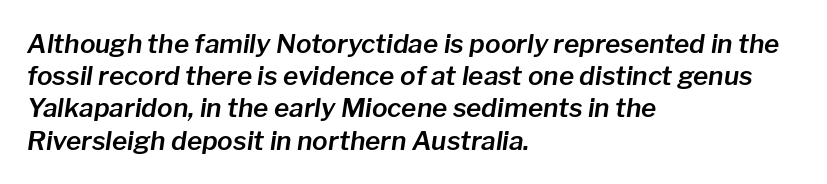
{"italic": "yes", "lean": "right", "slant_degrees": 8, "underline": "no", "align": "left", "line_spacing_ratio": 1.24, "letter_spacing": "normal", "letter_spacing_em": 0.0, "glyph_px": 26}
